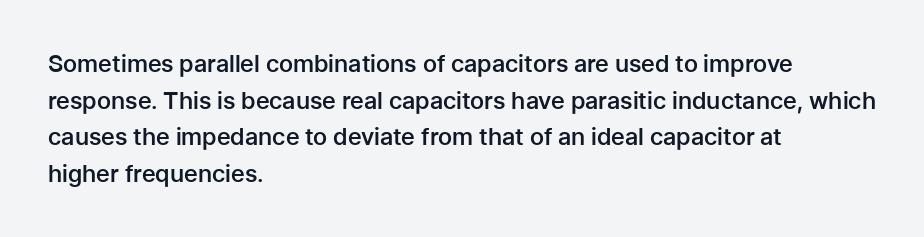
If you drew a line through each stem, it would be perfectly vertical. Each line starts at the same left margin while the right side varies. The string is rendered with underlining switched off. In terms of weight, the rendering is demibold, just under bold.
